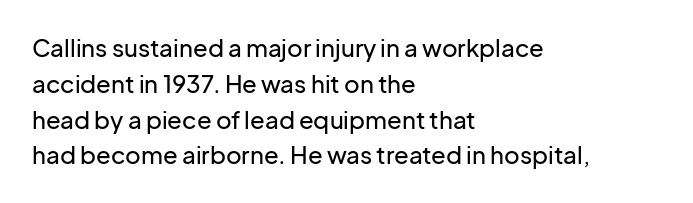
Summary of vertical rhythm: regular, with standard interline spacing. Is the block centered? No — it sits flush against the left margin. Nobody drew a line under any word here. Unlike italic type, these characters show no tilt at all.
